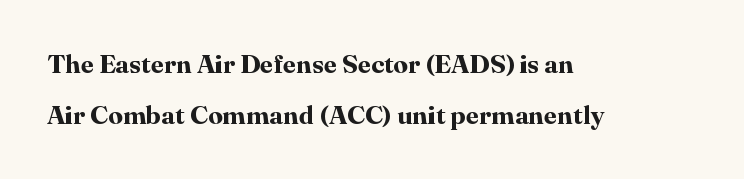
The image shows 26 px bold type, upright; set left-aligned, loose line spacing (1.98x), normal letter spacing, not underlined.
